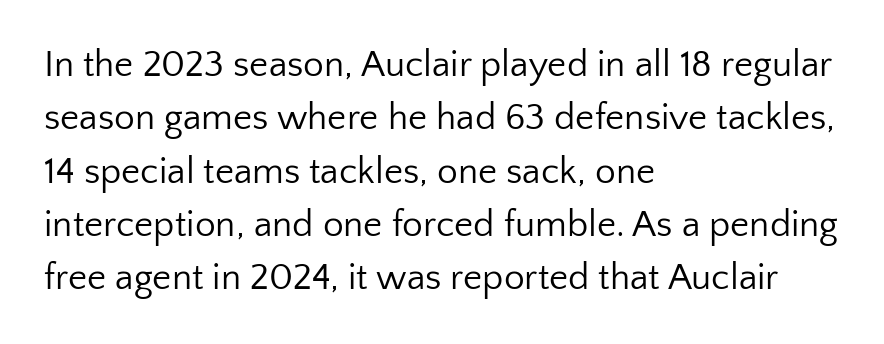
Q: Is the text bold? A: No.
Q: Is the text italic (slanted)? A: No, it is upright.
Q: Is the typeface a serif or a sans-serif typeface? A: Sans-serif.
Q: Is the text underlined? A: No.
Q: How is the paragraph aligned? A: Left-aligned.
Q: Is the spacing between letters normal or unusually wide? A: Normal.
Q: Is the spacing between lines tight, normal or loose? A: Normal.
Q: Width (condensed, normal, or wide)? A: Normal.
Q: Stroke contrast? A: Low.
Q: x-height? A: Medium.
Q: Monospaced? A: No.
